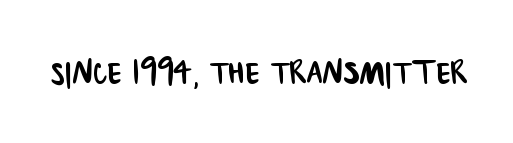
Q: Is the typeface a serif or a sans-serif typeface? A: Sans-serif.
Q: Is the text underlined? A: No.
Q: Is the spacing between letters normal or unusually wide? A: Normal.
Q: Width (condensed, normal, or wide)? A: Condensed.
Q: Stroke contrast? A: Low.
Q: x-height? A: Large.
Q: Monospaced? A: No.
